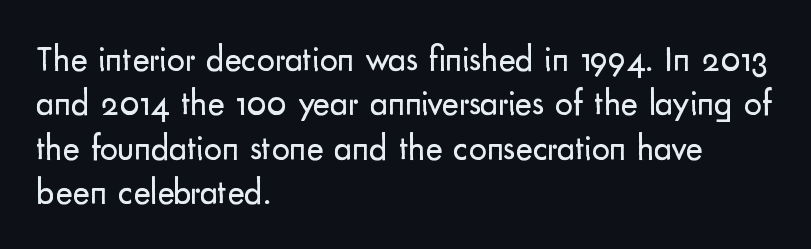
The font's upright variant was chosen for this text. Each row of text sits above clean, open space. The rag falls on the right side of this text block. Is this a sans? Yes — the strokes have no serifs.
